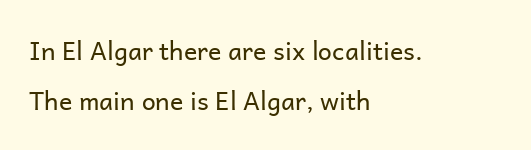
{"italic": "no", "bold": "no", "underline": "no", "align": "left", "line_spacing": "loose", "line_spacing_ratio": 2.01, "letter_spacing": "normal", "letter_spacing_em": 0.0, "glyph_px": 25}
